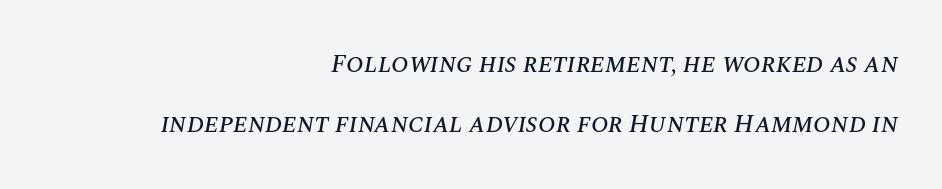
Words float on clear page, feet unadorned. Look at the tracking — it's just the regular setting, nothing added. Is there much room between lines? Yes — plenty of vertical air separates them. Horizontal alignment here is rightward, an uncommon choice for prose.
